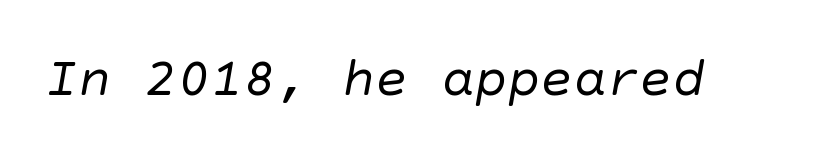
Q: Is the text bold? A: No.
Q: Is the typeface a serif or a sans-serif typeface? A: Sans-serif.
Q: Is the text underlined? A: No.
Q: Is the spacing between letters normal or unusually wide? A: Normal.
Q: Width (condensed, normal, or wide)? A: Normal.
Q: Stroke contrast? A: Low.
Q: x-height? A: Large.
